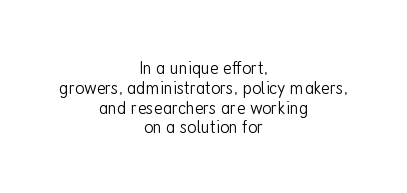
Q: Is the text bold? A: No.
Q: Is the text italic (slanted)? A: No, it is upright.
Q: Is the text underlined? A: No.
Q: How is the paragraph aligned? A: Centered.
Q: Is the spacing between letters normal or unusually wide? A: Normal.
Q: Is the spacing between lines tight, normal or loose? A: Tight.
